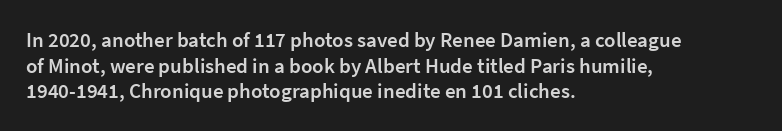
The image shows 21 px text type, upright; set left-aligned, line spacing 1.22x, normal letter spacing, not underlined.
